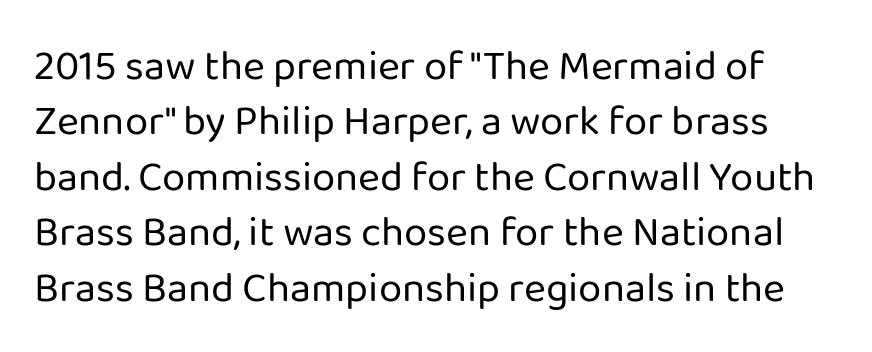
Q: Is the text bold? A: No.
Q: Is the text italic (slanted)? A: No, it is upright.
Q: Is the typeface a serif or a sans-serif typeface? A: Sans-serif.
Q: Is the text underlined? A: No.
Q: Is the spacing between letters normal or unusually wide? A: Normal.
Q: Is the spacing between lines tight, normal or loose? A: Normal.
Q: Width (condensed, normal, or wide)? A: Normal.
Q: Stroke contrast? A: Low.
Q: x-height? A: Medium.
Q: Monospaced? A: No.
